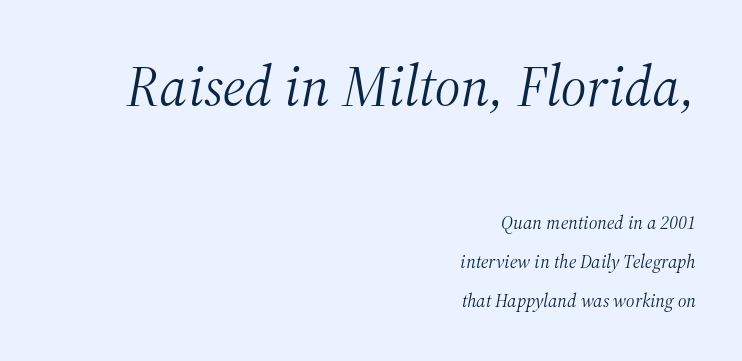
The image shows 57 px light serif type, italic (leaning right); set right-aligned, loose line spacing (2.06x), normal letter spacing, not underlined; the first (top) block is 3.0x larger; medium stroke contrast and a medium x-height.
